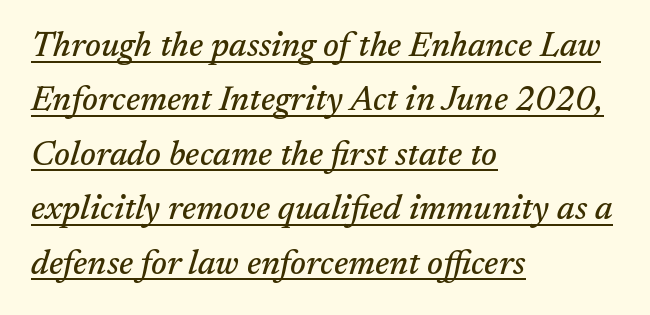
{"serif": "yes", "italic": "yes", "lean": "right", "slant_degrees": 17, "width": "normal", "stroke_contrast": "medium", "x_height": "medium", "monospaced": "no", "underline": "yes", "align": "left", "line_spacing": "normal", "line_spacing_ratio": 1.6, "letter_spacing": "normal", "letter_spacing_em": 0.0, "glyph_px": 34}
